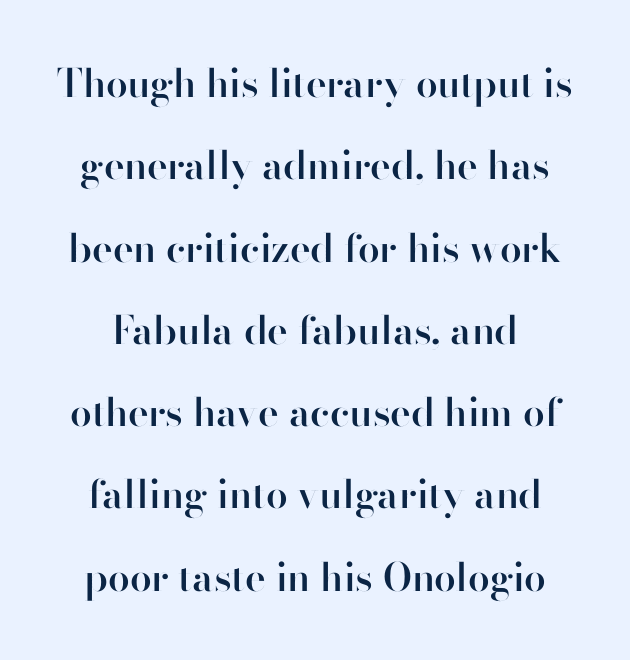
The image shows 39 px semibold sans-serif type, upright; set loose line spacing (2.11x), normal letter spacing, not underlined; high stroke contrast and a small x-height.
